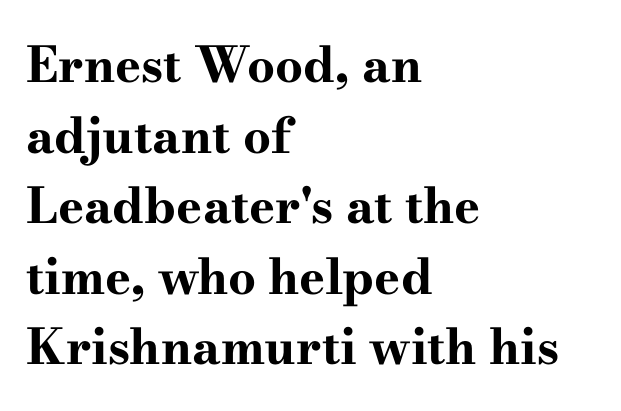
{"serif": "yes", "italic": "no", "bold": "yes", "weight": "bold", "width": "wide", "stroke_contrast": "high", "x_height": "small", "monospaced": "no", "underline": "no", "align": "left", "line_spacing": "normal", "line_spacing_ratio": 1.44, "letter_spacing": "normal", "letter_spacing_em": 0.0, "glyph_px": 49}
